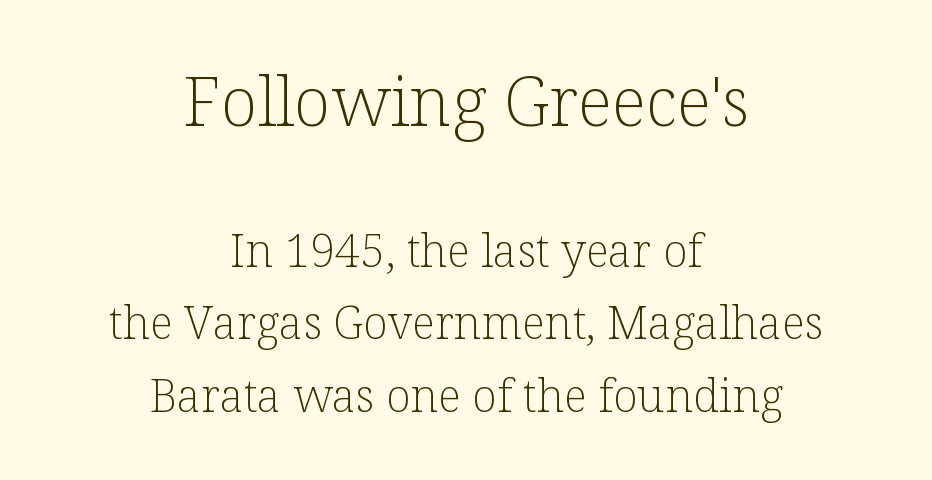
{"serif": "yes", "italic": "no", "bold": "no", "weight": "light", "width": "normal", "stroke_contrast": "low", "x_height": "medium", "monospaced": "no", "underline": "no", "align": "center", "line_spacing": "normal", "line_spacing_ratio": 1.62, "letter_spacing": "normal", "letter_spacing_em": 0.0, "larger_block": "first", "size_ratio": 1.51, "glyph_px": 68}
